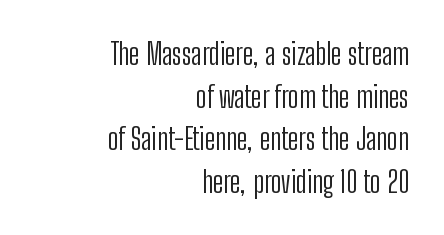
Q: Is the text bold? A: No.
Q: Is the text italic (slanted)? A: No, it is upright.
Q: Is the typeface a serif or a sans-serif typeface? A: Sans-serif.
Q: Is the text underlined? A: No.
Q: How is the paragraph aligned? A: Right-aligned.
Q: Is the spacing between letters normal or unusually wide? A: Normal.
Q: Is the spacing between lines tight, normal or loose? A: Normal.
Q: Width (condensed, normal, or wide)? A: Condensed.
Q: Stroke contrast? A: Low.
Q: x-height? A: Medium.
Q: Monospaced? A: No.
